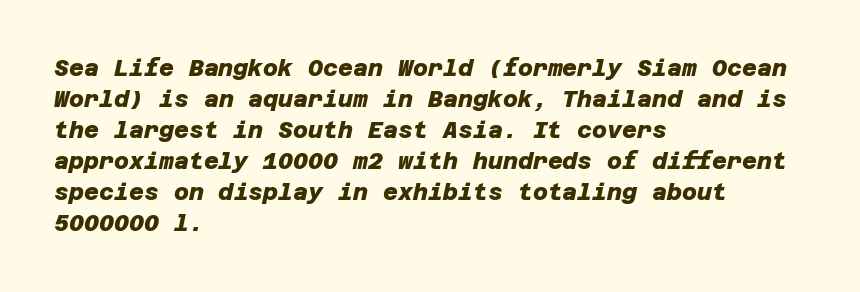
The image shows 23 px bold type; set left-aligned, normal line spacing (1.35x), normal letter spacing, not underlined.
